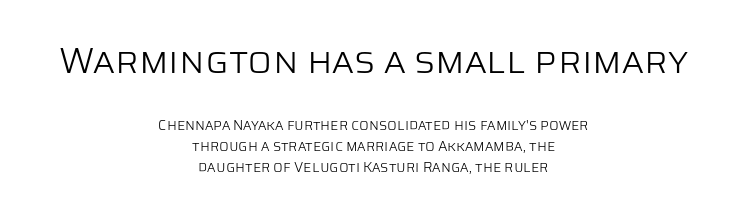
Do the letters lean? They stand straight. No feet cap the strokes, marking this as sans-serif type. A centered setting, common on invitations and titles, is used for this passage. If you measured baseline to baseline, you'd find a middling distance. Caption: standard tracking, unaltered. Honestly, there is no underline to notice here at all.
